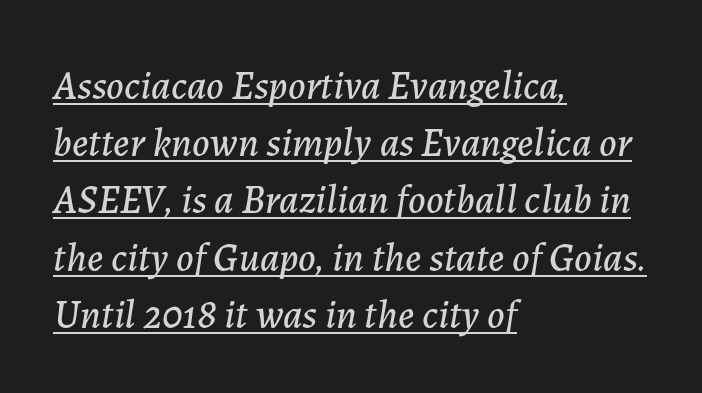
Q: Is the text italic (slanted)? A: Yes, it leans right by about 7 degrees.
Q: Is the text underlined? A: Yes.
Q: How is the paragraph aligned? A: Left-aligned.
Q: Is the spacing between letters normal or unusually wide? A: Normal.
Q: Is the spacing between lines tight, normal or loose? A: Normal.
Q: Width (condensed, normal, or wide)? A: Normal.
Q: Stroke contrast? A: Low.
Q: x-height? A: Medium.
Q: Monospaced? A: No.
